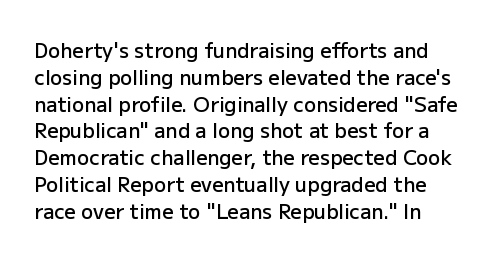
Italic? Not at all — the glyphs are vertical. Does the leading feel generous? No, just average. Does the weight exceed regular? Yes, but only to semibold. The face used here is rendered with its standard letterfit. Decoration check: the copy has no underline.
